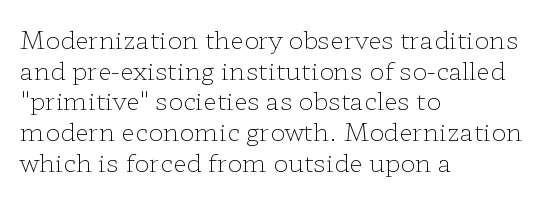
{"italic": "no", "bold": "no", "underline": "no", "align": "left", "line_spacing_ratio": 1.23, "letter_spacing": "normal", "letter_spacing_em": 0.0, "glyph_px": 25}
